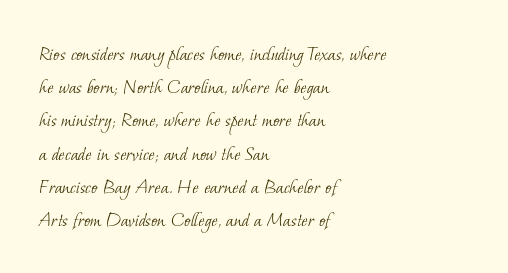
Words appear dense and cohesive because spacing is normal. Ink coverage per letter is moderate at most. A bare baseline throughout the passage. One-word summary of the alignment: left. Baseline-to-baseline distance is the conventional proportion of letter height.
